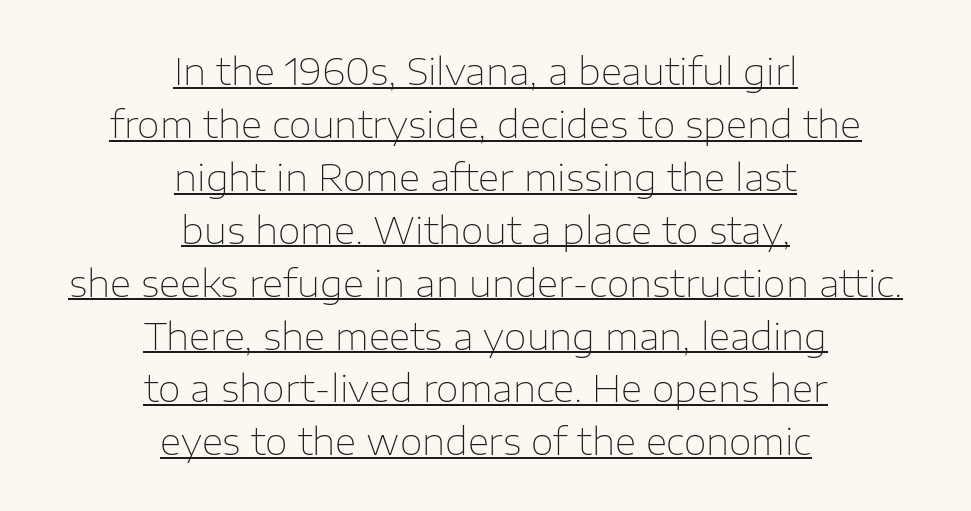
The image shows 37 px thin sans-serif type, upright; set centered, normal line spacing (1.43x), normal letter spacing, underlined; low stroke contrast and a medium x-height.
